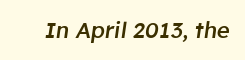
A typesetter would call this zero additional tracking. There's an unmistakable incline to the writing here. Any mark beneath the type? The region is blank. Weight check: semibold — heavier than regular, not quite bold.
